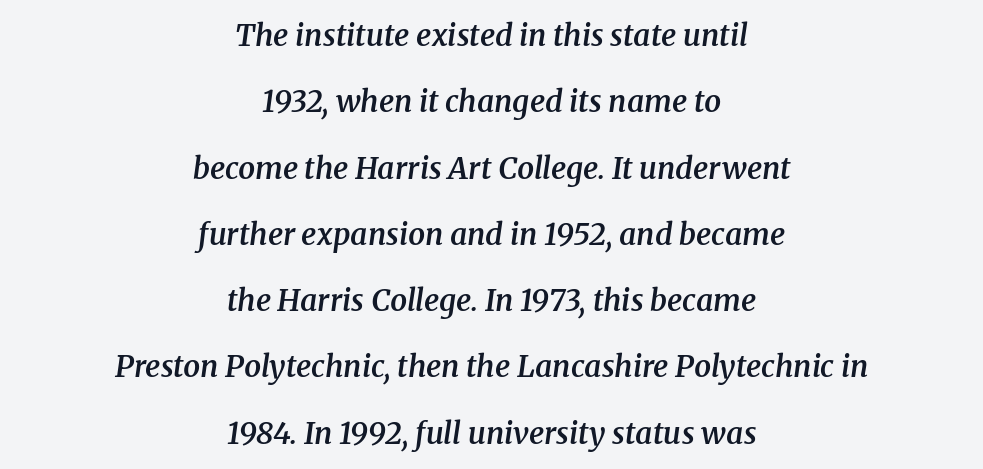
Q: Is the text bold? A: Semi-bold.
Q: Is the text italic (slanted)? A: Yes, it leans right by about 8 degrees.
Q: Is the typeface a serif or a sans-serif typeface? A: Serif.
Q: Is the text underlined? A: No.
Q: How is the paragraph aligned? A: Centered.
Q: Is the spacing between letters normal or unusually wide? A: Normal.
Q: Is the spacing between lines tight, normal or loose? A: Loose.
Q: Width (condensed, normal, or wide)? A: Normal.
Q: Stroke contrast? A: Medium.
Q: x-height? A: Medium.
Q: Monospaced? A: No.
